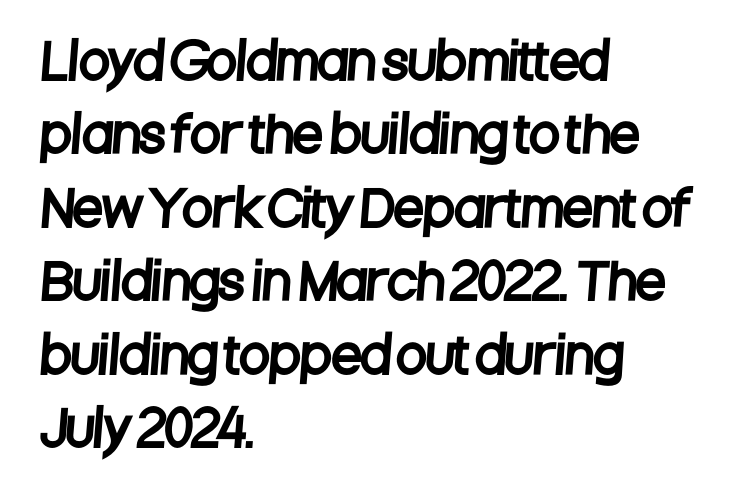
{"serif": "no", "width": "condensed", "stroke_contrast": "low", "x_height": "large", "monospaced": "no", "underline": "no", "align": "left", "line_spacing": "normal", "line_spacing_ratio": 1.5, "letter_spacing": "normal", "letter_spacing_em": 0.0, "glyph_px": 49}
